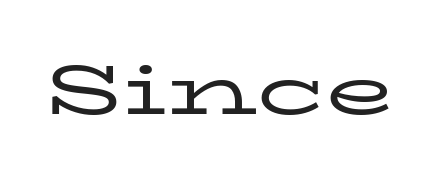
Q: Is the text bold? A: No.
Q: Is the text italic (slanted)? A: No, it is upright.
Q: Is the typeface a serif or a sans-serif typeface? A: Serif.
Q: Is the text underlined? A: No.
Q: Is the spacing between letters normal or unusually wide? A: Normal.
Q: Width (condensed, normal, or wide)? A: Wide.
Q: Stroke contrast? A: Low.
Q: x-height? A: Medium.
Q: Monospaced? A: No.
